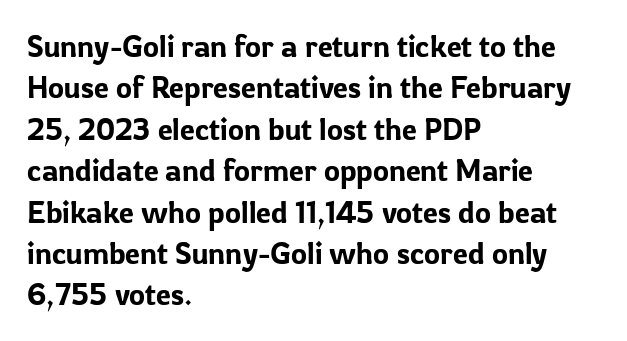
Q: Is the text italic (slanted)? A: No, it is upright.
Q: Is the typeface a serif or a sans-serif typeface? A: Sans-serif.
Q: Is the text underlined? A: No.
Q: How is the paragraph aligned? A: Left-aligned.
Q: Is the spacing between letters normal or unusually wide? A: Normal.
Q: Is the spacing between lines tight, normal or loose? A: Normal.
Q: Width (condensed, normal, or wide)? A: Normal.
Q: Stroke contrast? A: Low.
Q: x-height? A: Medium.
Q: Monospaced? A: No.
